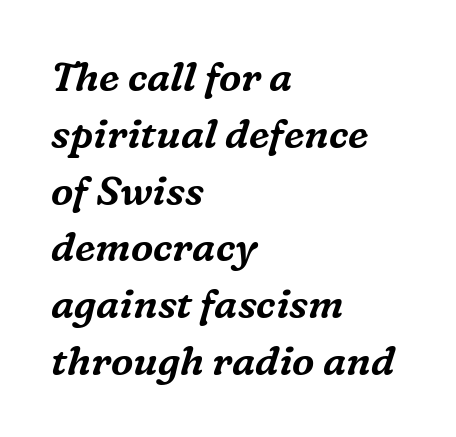
{"serif": "yes", "italic": "yes", "lean": "right", "slant_degrees": 16, "width": "normal", "stroke_contrast": "medium", "x_height": "medium", "monospaced": "no", "underline": "no", "align": "left", "line_spacing": "normal", "line_spacing_ratio": 1.42, "letter_spacing": "normal", "letter_spacing_em": 0.0, "glyph_px": 40}
